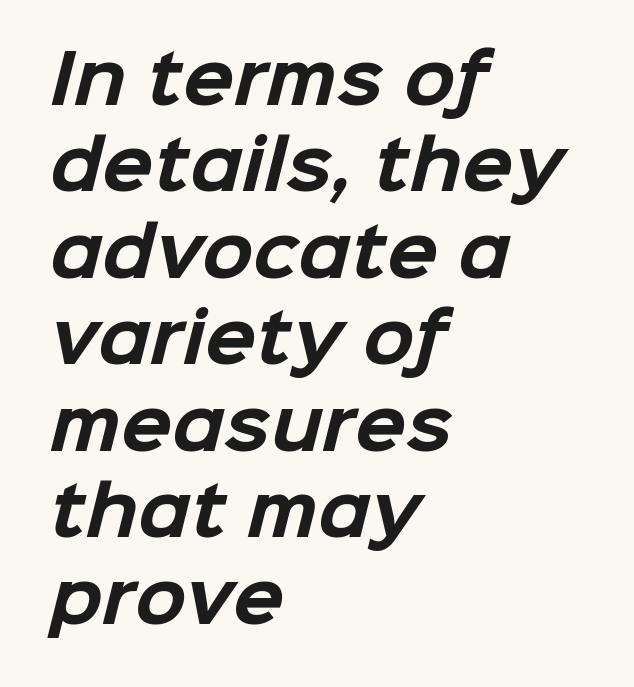
The image shows 67 px bold sans-serif type; set left-aligned, normal line spacing (1.29x), normal letter spacing, not underlined; low stroke contrast and a medium x-height.
